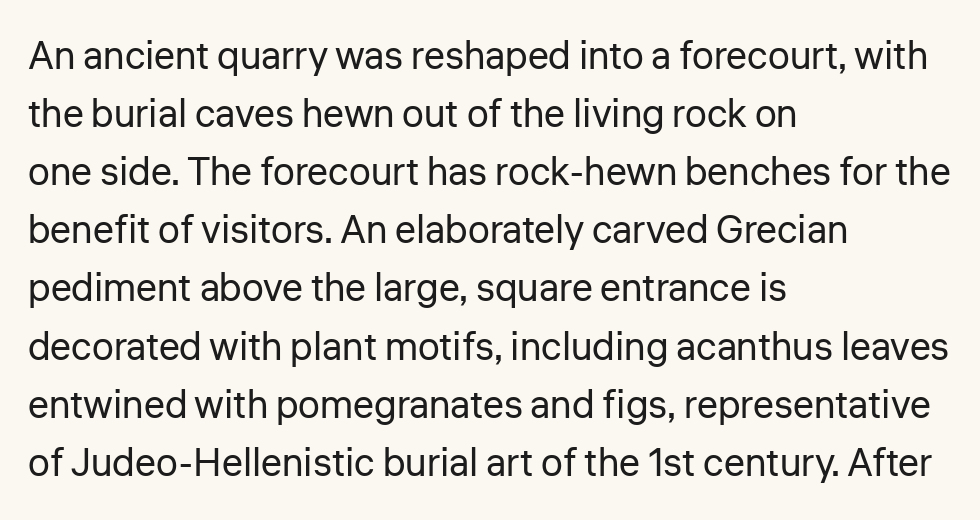
The image shows 39 px regular-weight sans-serif type, upright; set left-aligned, normal line spacing (1.49x), normal letter spacing, not underlined; low stroke contrast and a medium x-height.
